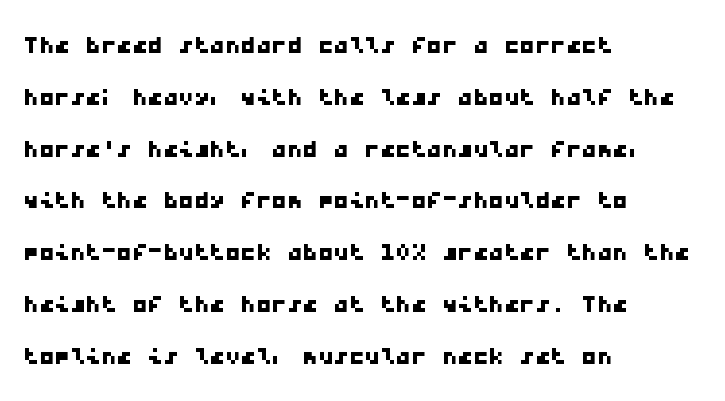
Honestly, the letter spacing is just normal — you wouldn't notice it. No word sits above an underline. This sample keeps an unexceptional amount of space between lines. Look at the bottom of the vertical strokes: they stop flat, with no serifs.
